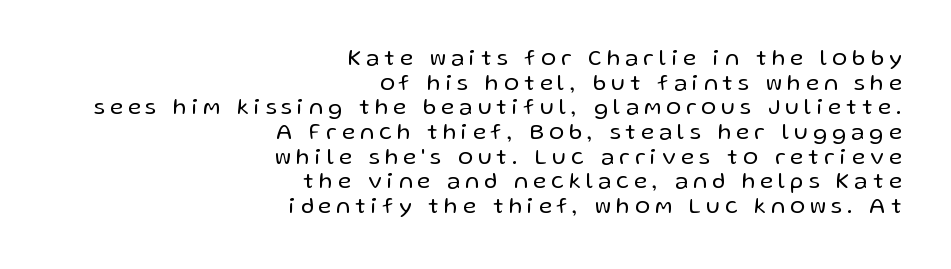
{"italic": "no", "bold": "no", "underline": "no", "align": "right", "line_spacing": "tight", "line_spacing_ratio": 1.12, "letter_spacing": "wide", "letter_spacing_em": 0.25, "glyph_px": 22}
